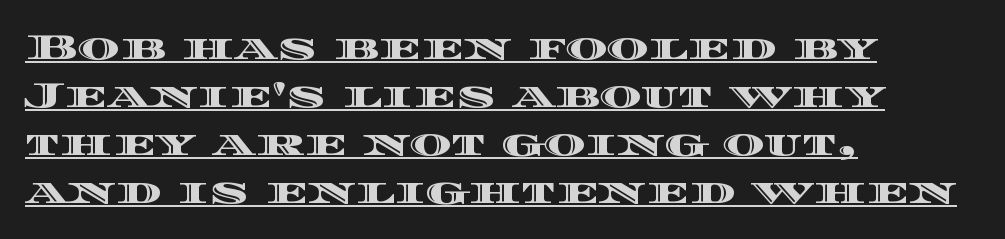
The image shows 36 px wide type, upright; set left-aligned, normal line spacing (1.33x), normal letter spacing, underlined; a large x-height.
